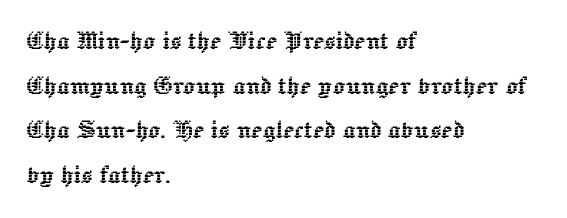
{"italic": "no", "width": "normal", "x_height": "medium", "monospaced": "no", "underline": "no", "align": "left", "line_spacing": "normal", "line_spacing_ratio": 1.49, "letter_spacing": "normal", "letter_spacing_em": 0.0, "glyph_px": 30}
